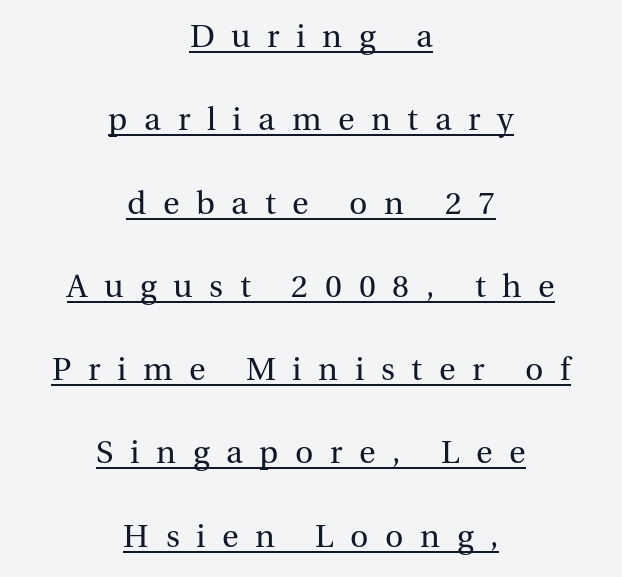
The image shows 34 px regular-weight serif type, upright; set centered, loose line spacing (2.45x), unusually wide letter spacing (+0.49 em), underlined; medium stroke contrast and a medium x-height.
